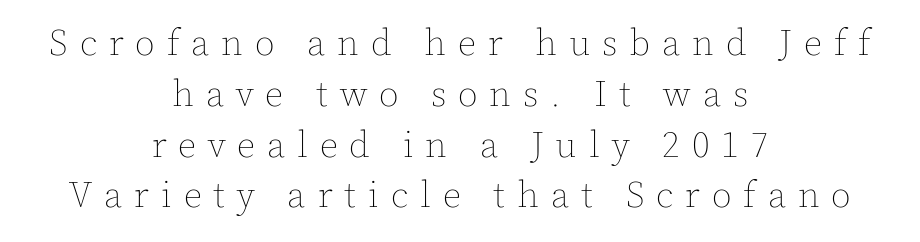
The image shows 36 px thin type, upright; set centered, normal line spacing (1.41x), unusually wide letter spacing (+0.33 em), not underlined; a medium x-height.
